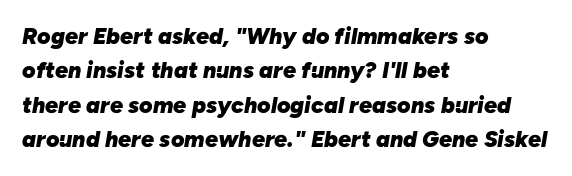
When letters slant like this, we call the style italic. Lines of text with bare space underneath. Strokes here are thick enough to call this a true bold. Characters follow at the spacing the type designer built in. Line spacing here is normal. A student would call this left alignment; a typographer would say flush left, rag right.
